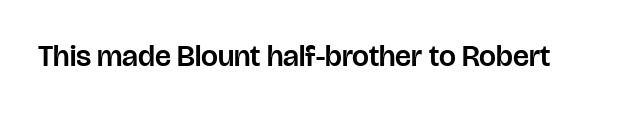
Character widths vary here, with narrow letters taking less room than wide ones. The face used here is rendered with its standard letterfit. Underlining? Definitely not there. Does the type have serifs? No, each stem ends abruptly. Posture: straight, roman, zero tilt.
